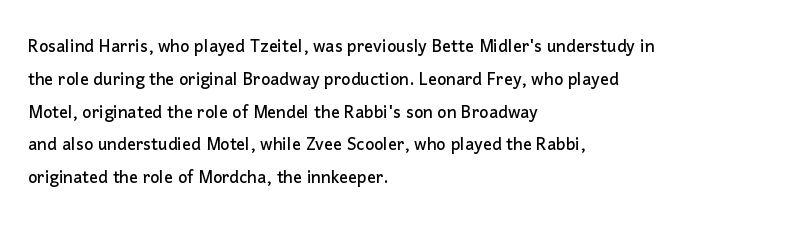
{"italic": "no", "underline": "no", "align": "left", "line_spacing": "normal", "line_spacing_ratio": 1.49, "letter_spacing": "normal", "letter_spacing_em": 0.0, "glyph_px": 22}
